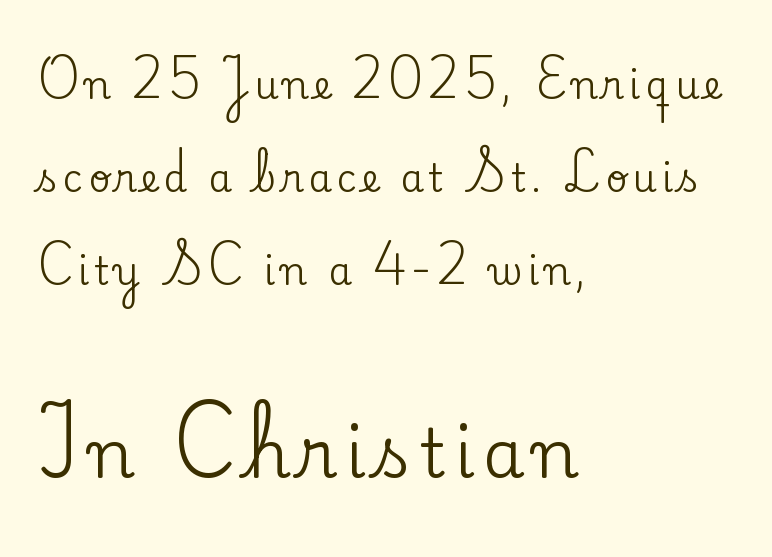
The image shows 67 px serif type, upright; set left-aligned, loose line spacing (2.45x), not underlined; the second (bottom) block is 1.76x larger; low stroke contrast and a small x-height.
